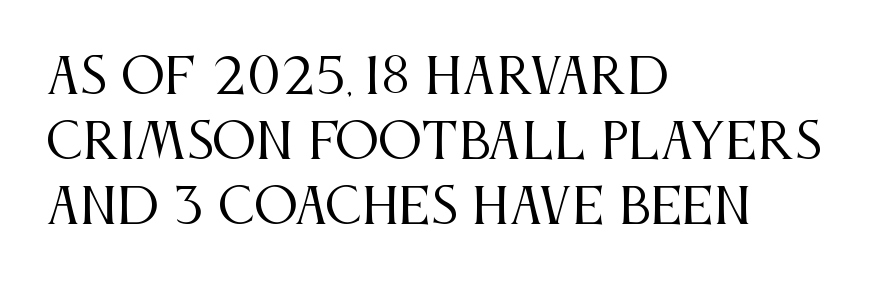
Compared with typical body copy, the letter spacing here is the same. The typography opts for an upright posture over an oblique one. The leading is moderate, giving the passage an even texture. Bare-footed words on every line. The letters advance in unequal steps, a hallmark of proportional type. A typesetter would label this face a serif.
